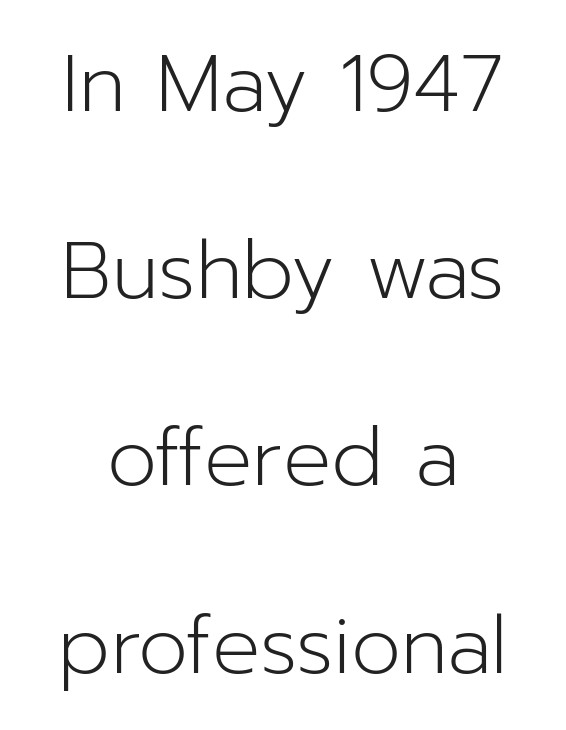
Q: Is the text bold? A: No.
Q: Is the text italic (slanted)? A: No, it is upright.
Q: Is the typeface a serif or a sans-serif typeface? A: Sans-serif.
Q: Is the text underlined? A: No.
Q: How is the paragraph aligned? A: Centered.
Q: Is the spacing between letters normal or unusually wide? A: Normal.
Q: Is the spacing between lines tight, normal or loose? A: Loose.
Q: Width (condensed, normal, or wide)? A: Normal.
Q: Stroke contrast? A: Low.
Q: x-height? A: Medium.
Q: Monospaced? A: No.
